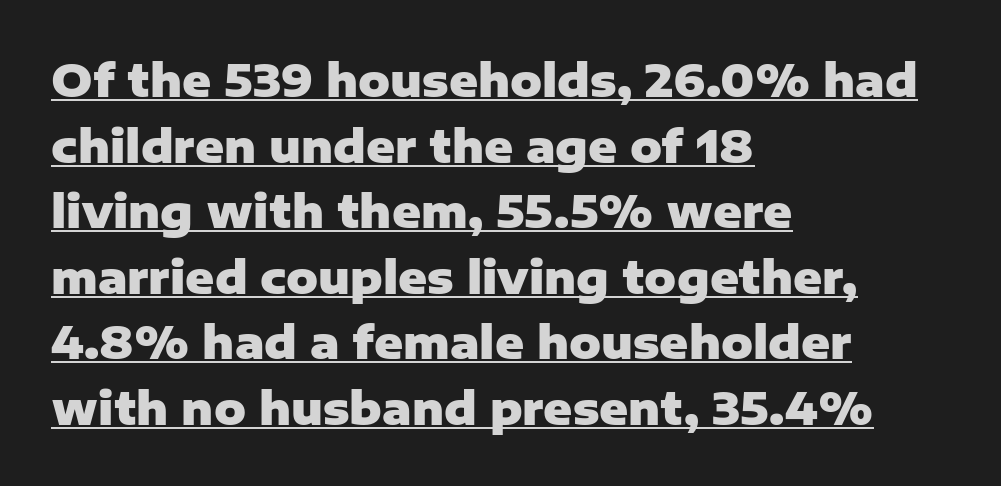
Q: Is the text bold? A: Yes.
Q: Is the text italic (slanted)? A: No, it is upright.
Q: Is the typeface a serif or a sans-serif typeface? A: Sans-serif.
Q: Is the text underlined? A: Yes.
Q: How is the paragraph aligned? A: Left-aligned.
Q: Is the spacing between letters normal or unusually wide? A: Normal.
Q: Is the spacing between lines tight, normal or loose? A: Normal.
Q: Width (condensed, normal, or wide)? A: Normal.
Q: Stroke contrast? A: Low.
Q: x-height? A: Medium.
Q: Monospaced? A: No.
